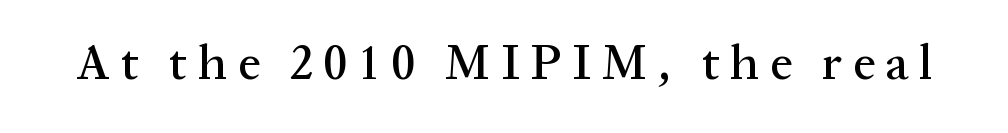
{"serif": "yes", "italic": "no", "width": "normal", "stroke_contrast": "medium", "x_height": "medium", "monospaced": "no", "underline": "no", "letter_spacing": "wide", "letter_spacing_em": 0.21, "glyph_px": 50}
